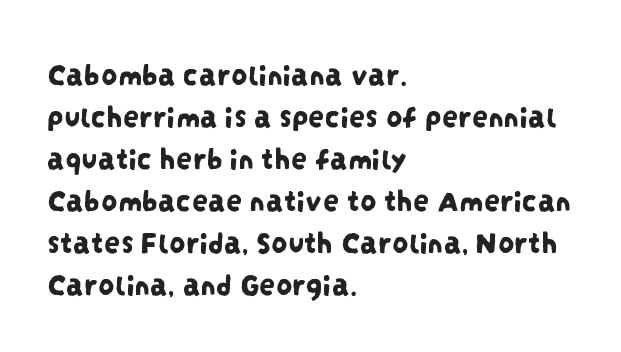
Reading down the column, the eye jumps a familiar distance to each next line. Stroke terminals: plain, sans-serif. This sample has the flowing, uneven cadence of proportional lettering. Here the glyphs are tracked normally, forming tight word shapes.
